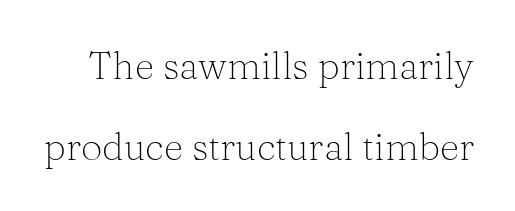
The image shows 38 px light serif type, upright; set loose line spacing (2.13x), normal letter spacing, not underlined; medium stroke contrast and a medium x-height.
